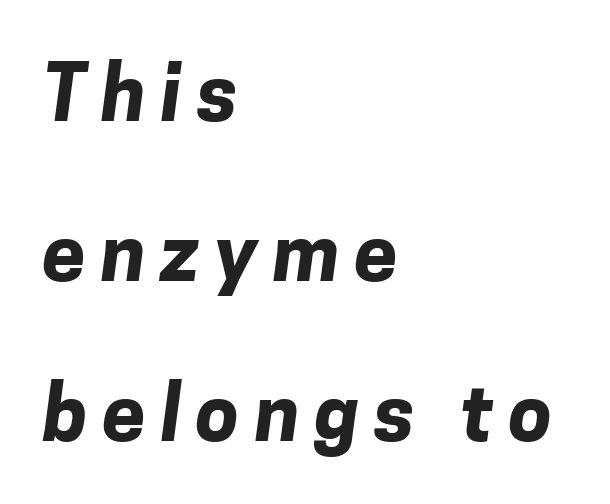
Q: Is the text bold? A: Yes.
Q: Is the typeface a serif or a sans-serif typeface? A: Sans-serif.
Q: Is the text underlined? A: No.
Q: How is the paragraph aligned? A: Left-aligned.
Q: Is the spacing between lines tight, normal or loose? A: Loose.
Q: Width (condensed, normal, or wide)? A: Normal.
Q: Stroke contrast? A: Low.
Q: x-height? A: Medium.
Q: Monospaced? A: No.
